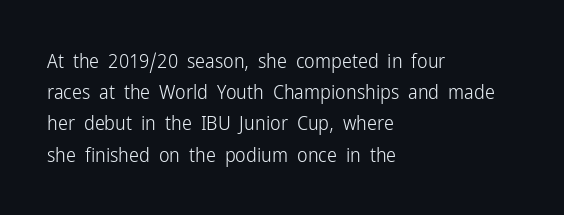
Between one letter and the next there's only the usual sliver of space. Letters rest on an invisible, unmarked baseline. Does the copy run flush right? No — it runs flush left. Nothing heavy about these letters — not bold at all.
